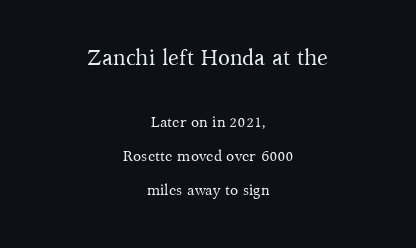
Q: Is the text bold? A: No.
Q: Is the text italic (slanted)? A: No, it is upright.
Q: Is the text underlined? A: No.
Q: How is the paragraph aligned? A: Centered.
Q: Is the spacing between letters normal or unusually wide? A: Normal.
Q: Is the spacing between lines tight, normal or loose? A: Loose.
Q: Which block of text is set in a larger size, the first (top) or the second (bottom)? A: The first (top) one.
